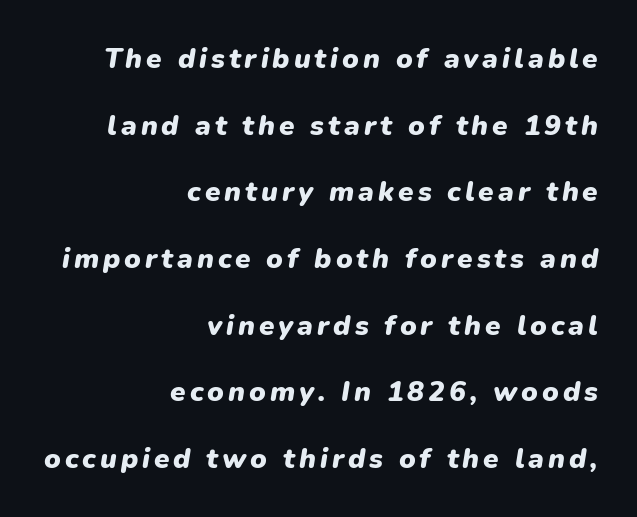
Q: Is the text bold? A: Yes.
Q: Is the text italic (slanted)? A: Yes, it leans right by about 9 degrees.
Q: Is the text underlined? A: No.
Q: How is the paragraph aligned? A: Right-aligned.
Q: Is the spacing between lines tight, normal or loose? A: Loose.
Q: Width (condensed, normal, or wide)? A: Normal.
Q: Stroke contrast? A: Low.
Q: x-height? A: Medium.
Q: Monospaced? A: No.
